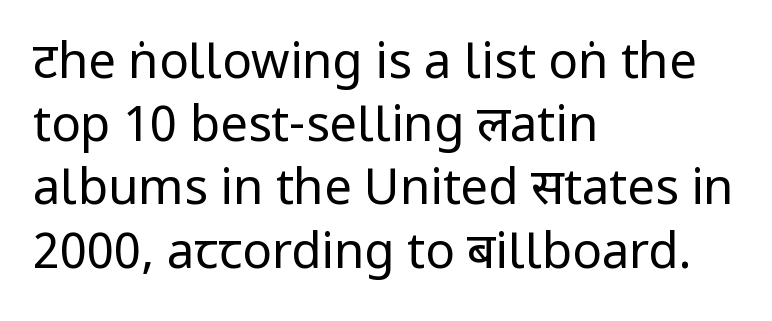
Q: Is the text bold? A: No.
Q: Is the text italic (slanted)? A: No, it is upright.
Q: Is the typeface a serif or a sans-serif typeface? A: Sans-serif.
Q: Is the text underlined? A: No.
Q: How is the paragraph aligned? A: Left-aligned.
Q: Is the spacing between letters normal or unusually wide? A: Normal.
Q: Is the spacing between lines tight, normal or loose? A: Normal.
Q: Width (condensed, normal, or wide)? A: Condensed.
Q: Stroke contrast? A: Low.
